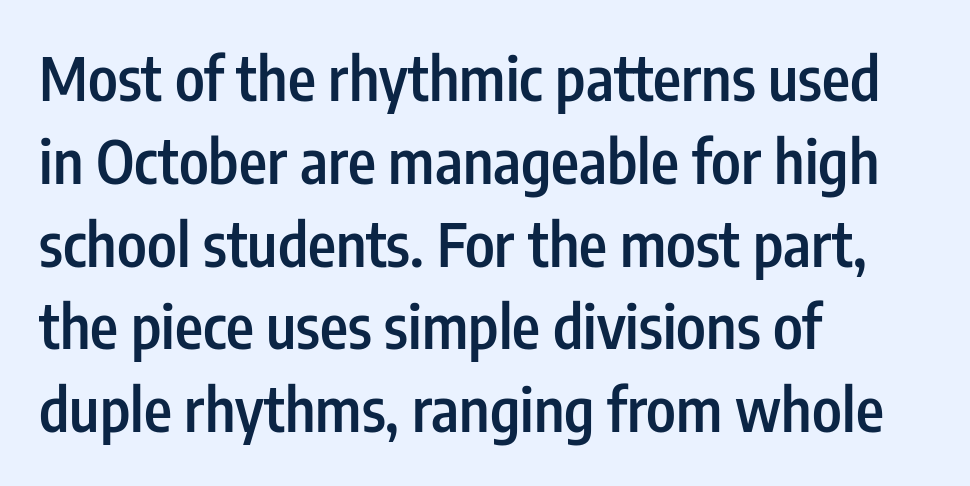
Q: Is the text bold? A: Semi-bold.
Q: Is the text italic (slanted)? A: No, it is upright.
Q: Is the typeface a serif or a sans-serif typeface? A: Sans-serif.
Q: Is the text underlined? A: No.
Q: How is the paragraph aligned? A: Left-aligned.
Q: Is the spacing between letters normal or unusually wide? A: Normal.
Q: Is the spacing between lines tight, normal or loose? A: Normal.
Q: Width (condensed, normal, or wide)? A: Condensed.
Q: Stroke contrast? A: Low.
Q: x-height? A: Medium.
Q: Monospaced? A: No.
